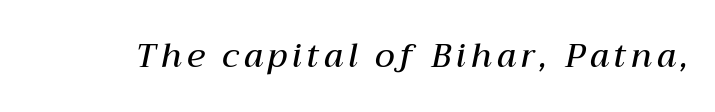
Do the characters align in a grid? No, the font is proportional. The foot of each line stays bare and open. The glyphs look as if they've been sheared to an angle. Stems and bowls a touch heavier than normal — semibold.
